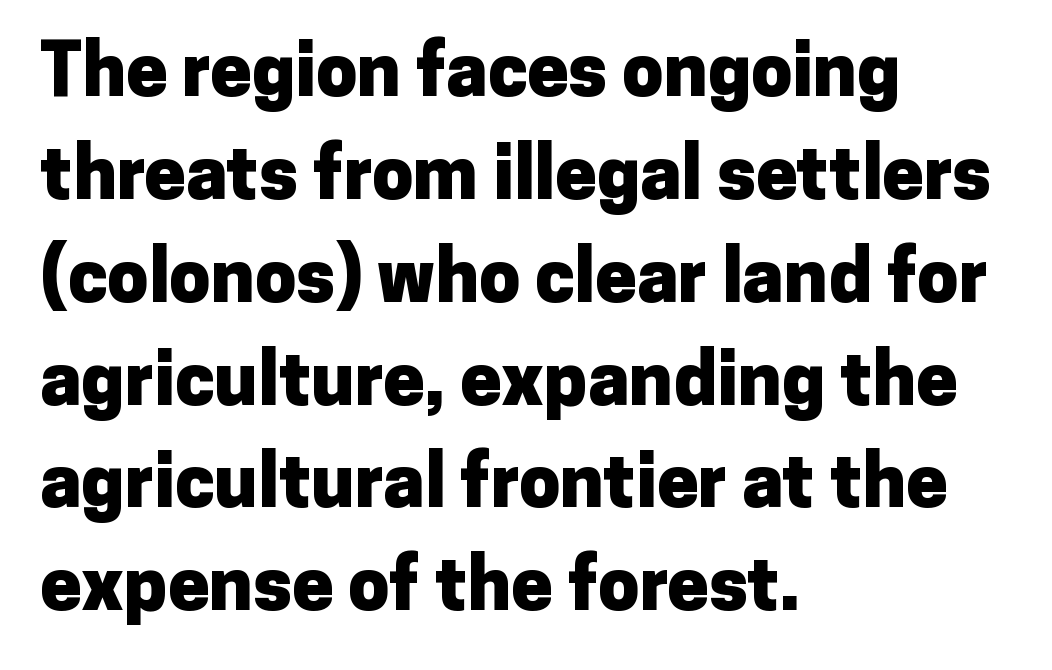
Q: Is the text bold? A: Yes.
Q: Is the text italic (slanted)? A: No, it is upright.
Q: Is the typeface a serif or a sans-serif typeface? A: Sans-serif.
Q: Is the text underlined? A: No.
Q: How is the paragraph aligned? A: Left-aligned.
Q: Is the spacing between letters normal or unusually wide? A: Normal.
Q: Is the spacing between lines tight, normal or loose? A: Normal.
Q: Width (condensed, normal, or wide)? A: Normal.
Q: Stroke contrast? A: Low.
Q: x-height? A: Medium.
Q: Monospaced? A: No.
